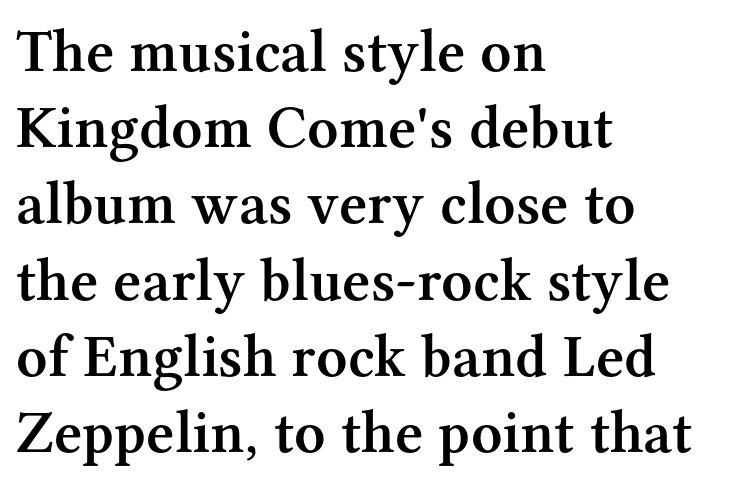
{"serif": "yes", "italic": "no", "bold": "semi", "weight": "semibold", "width": "normal", "stroke_contrast": "medium", "x_height": "medium", "monospaced": "no", "underline": "no", "align": "left", "line_spacing": "normal", "line_spacing_ratio": 1.25, "letter_spacing": "normal", "letter_spacing_em": 0.0, "glyph_px": 61}
